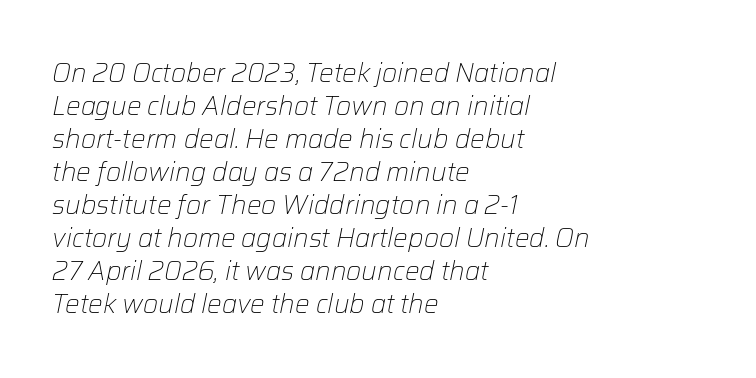
Q: Is the text bold? A: No.
Q: Is the text italic (slanted)? A: Yes, it leans right by about 12 degrees.
Q: Is the text underlined? A: No.
Q: How is the paragraph aligned? A: Left-aligned.
Q: Is the spacing between letters normal or unusually wide? A: Normal.
Q: Is the spacing between lines tight, normal or loose? A: Normal.
